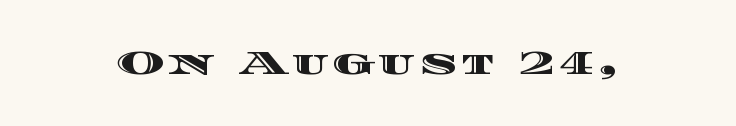
The image shows 35 px wide type, upright; set not underlined; a large x-height.
